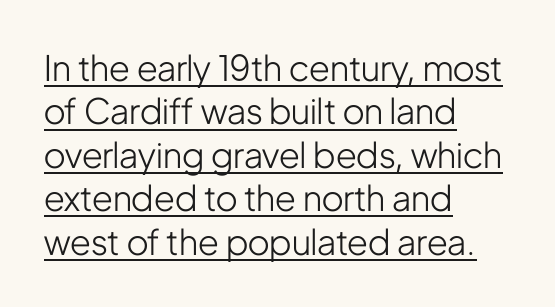
The image shows 35 px light, condensed sans-serif type, upright; set left-aligned, line spacing 1.24x, normal letter spacing, underlined; low stroke contrast and a medium x-height.
